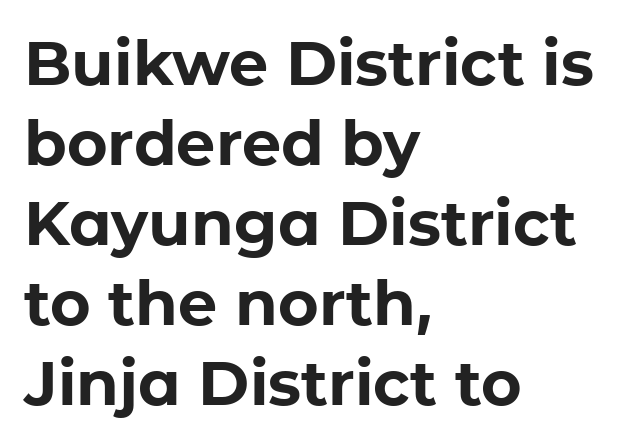
Horizontally, the lines are justified to the leading edge only. The glyphs have the mass of a bold cut. The specimen reads as upright at a glance. Line spacing here is normal.
